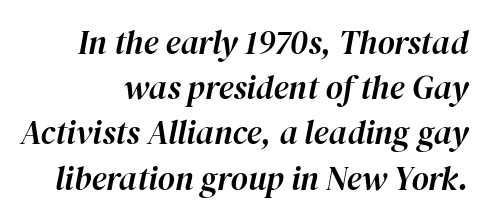
Q: Is the text italic (slanted)? A: Yes, it leans right by about 12 degrees.
Q: Is the text underlined? A: No.
Q: How is the paragraph aligned? A: Right-aligned.
Q: Is the spacing between letters normal or unusually wide? A: Normal.
Q: Is the spacing between lines tight, normal or loose? A: Normal.
Q: Width (condensed, normal, or wide)? A: Normal.
Q: Stroke contrast? A: High.
Q: x-height? A: Medium.
Q: Monospaced? A: No.
